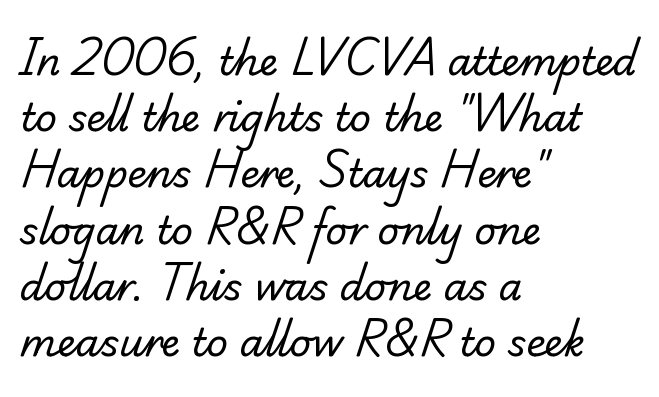
Normally led — the rows are evenly, conventionally spaced. The strip under each line holds only bare page. Visually the block forms a straight wall on the left and a jagged coastline on the right. Glyph-to-glyph distance matches everyday printed text.
